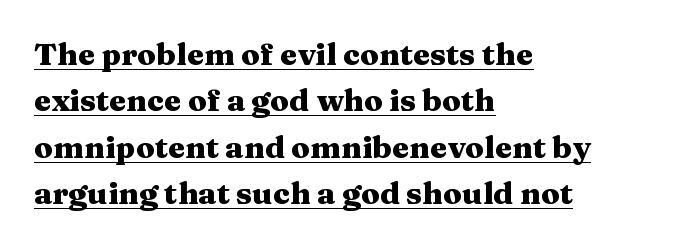
A rule runs beneath these lines of type. In terms of letterform style, serifs are clearly present. Nobody touched the tracking dial on this one. In terms of leading, this rendering sits right in the middle. The axis of the letterforms is exactly vertical. Think of a printed novel: that variable character pitch is what you see here.
